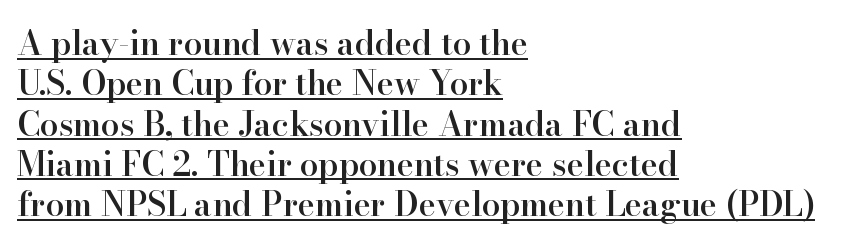
Caption: lettering with a line underneath. The sample has been set in demibold, a notch under bold. Caption: multi-line text, flush left, ragged right. If you drew a line through each stem, it would be perfectly vertical. A serif font was chosen for this passage. This rendering leaves character spacing at its baseline value.
